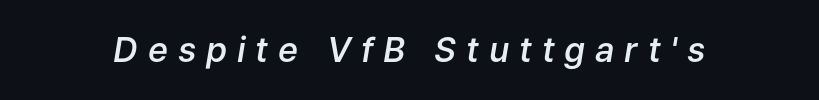
Q: Is the text bold? A: Semi-bold.
Q: Is the text italic (slanted)? A: Yes, it leans right by about 9 degrees.
Q: Is the text underlined? A: No.
Q: Is the spacing between letters normal or unusually wide? A: Unusually wide.
Q: Width (condensed, normal, or wide)? A: Normal.
Q: Stroke contrast? A: Low.
Q: x-height? A: Medium.
Q: Monospaced? A: No.
